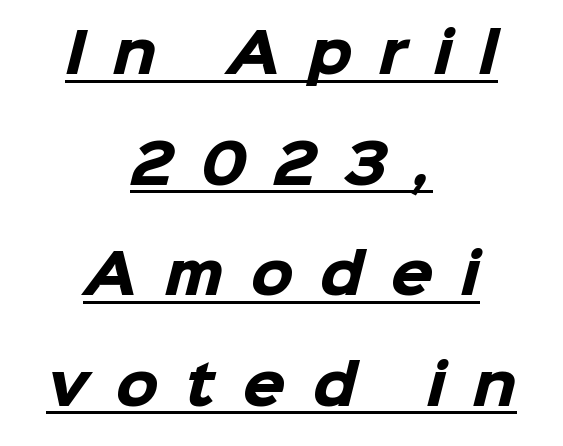
Q: Is the text bold? A: Yes.
Q: Is the typeface a serif or a sans-serif typeface? A: Sans-serif.
Q: Is the text underlined? A: Yes.
Q: How is the paragraph aligned? A: Centered.
Q: Is the spacing between letters normal or unusually wide? A: Unusually wide.
Q: Is the spacing between lines tight, normal or loose? A: Loose.
Q: Width (condensed, normal, or wide)? A: Normal.
Q: Stroke contrast? A: Low.
Q: x-height? A: Medium.
Q: Monospaced? A: No.
